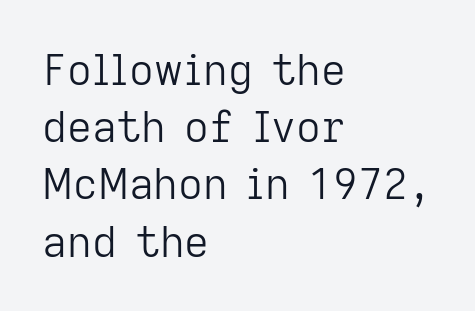
Q: Is the text bold? A: No.
Q: Is the text italic (slanted)? A: No, it is upright.
Q: Is the typeface a serif or a sans-serif typeface? A: Sans-serif.
Q: Is the text underlined? A: No.
Q: How is the paragraph aligned? A: Left-aligned.
Q: Is the spacing between letters normal or unusually wide? A: Normal.
Q: Is the spacing between lines tight, normal or loose? A: Normal.
Q: Width (condensed, normal, or wide)? A: Normal.
Q: Stroke contrast? A: Low.
Q: x-height? A: Medium.
Q: Monospaced? A: No.
